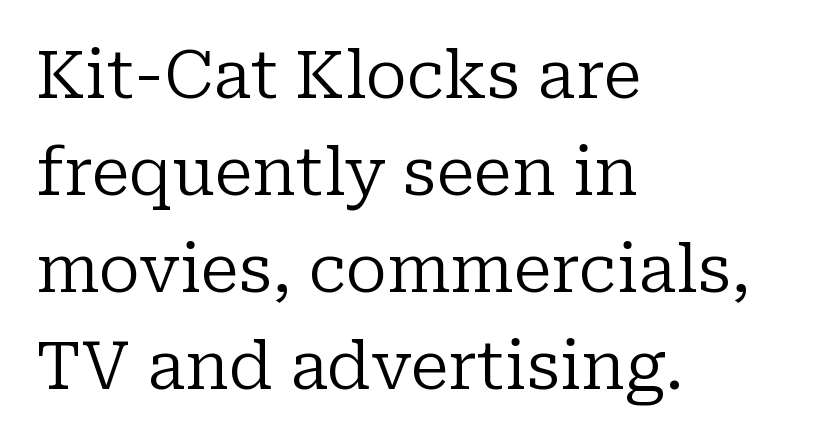
The image shows 66 px regular-weight serif type, upright; set left-aligned, normal line spacing (1.47x), normal letter spacing, not underlined; low stroke contrast and a medium x-height.
